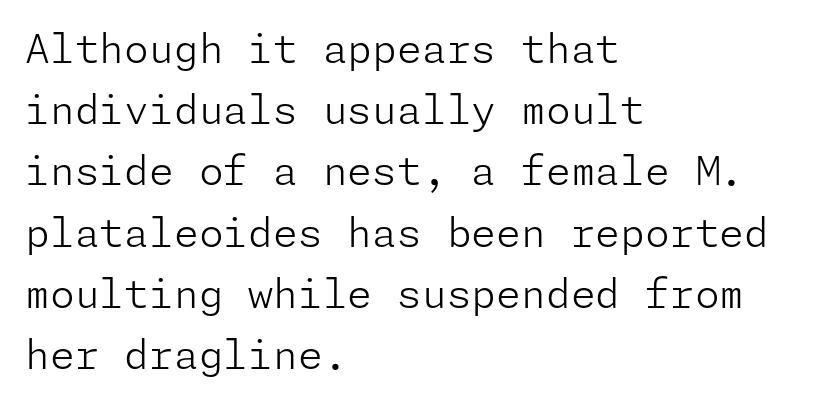
Q: Is the text bold? A: No.
Q: Is the text italic (slanted)? A: No, it is upright.
Q: Is the typeface a serif or a sans-serif typeface? A: Sans-serif.
Q: Is the text underlined? A: No.
Q: How is the paragraph aligned? A: Left-aligned.
Q: Is the spacing between letters normal or unusually wide? A: Normal.
Q: Is the spacing between lines tight, normal or loose? A: Normal.
Q: Width (condensed, normal, or wide)? A: Normal.
Q: Stroke contrast? A: Low.
Q: x-height? A: Medium.
